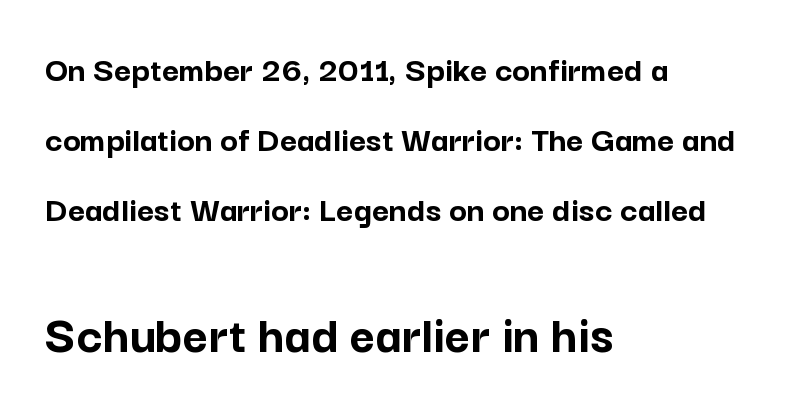
The second block has been scaled up relative to the first. You could not count columns in this text — the font is proportionally spaced. The gap between lines stays unmarked. Observe the absence of serifs on each vertical stroke in this sample. Is there any slant? The stems are plumb. Summary of weight: heavy, a full bold.
